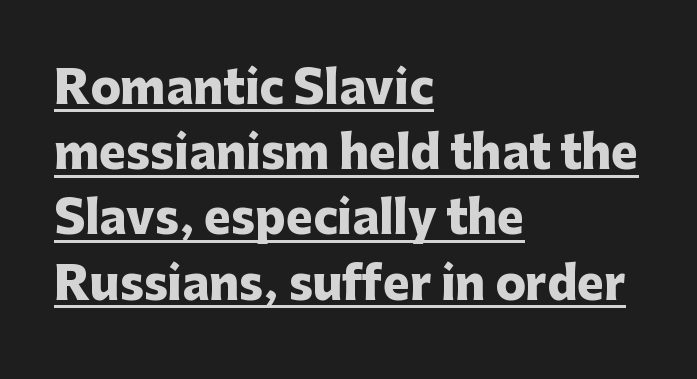
The image shows 45 px heavy sans-serif type, upright; set left-aligned, normal line spacing (1.45x), normal letter spacing, underlined; low stroke contrast and a medium x-height.
